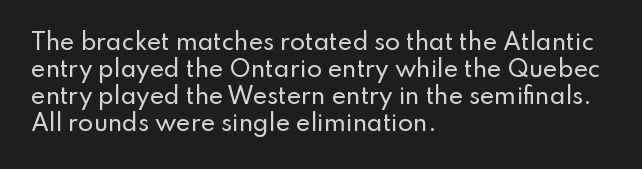
Q: Is the text italic (slanted)? A: No, it is upright.
Q: Is the text underlined? A: No.
Q: How is the paragraph aligned? A: Left-aligned.
Q: Is the spacing between letters normal or unusually wide? A: Normal.
